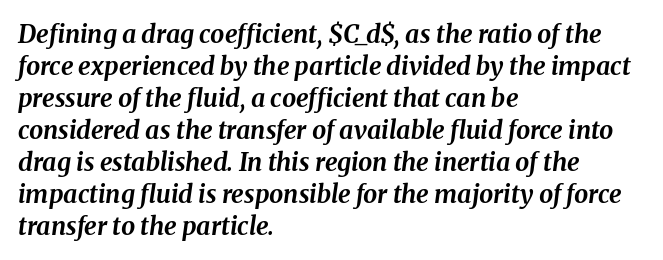
Q: Is the text bold? A: Yes.
Q: Is the text italic (slanted)? A: Yes, it leans right by about 8 degrees.
Q: Is the text underlined? A: No.
Q: How is the paragraph aligned? A: Left-aligned.
Q: Is the spacing between letters normal or unusually wide? A: Normal.
Q: Is the spacing between lines tight, normal or loose? A: Normal.
